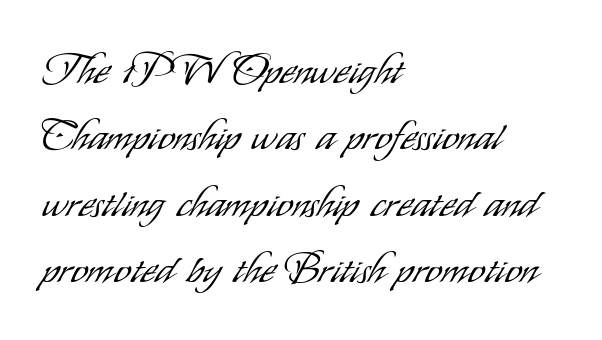
The cut favours lightness, reaching ordinary text weight at its darkest. The string is rendered with underlining switched off. In terms of letterspacing, this is plain default setting. Type style note: lacks serifs. Each letter keeps its own natural width here, so spacing adapts to shape.
